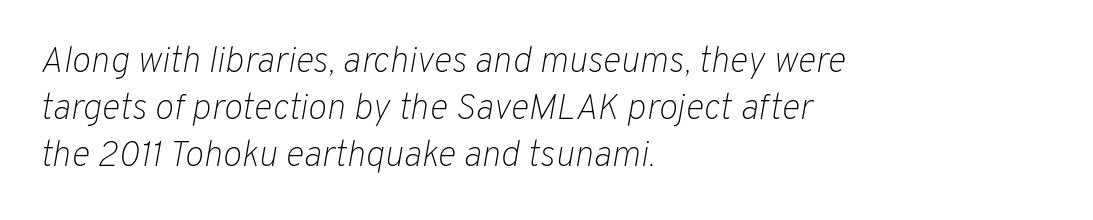
{"italic": "yes", "lean": "right", "slant_degrees": 10, "bold": "no", "weight": "light", "width": "normal", "stroke_contrast": "low", "x_height": "medium", "monospaced": "no", "underline": "no", "align": "left", "line_spacing": "normal", "line_spacing_ratio": 1.3, "letter_spacing": "normal", "letter_spacing_em": 0.0, "glyph_px": 36}
